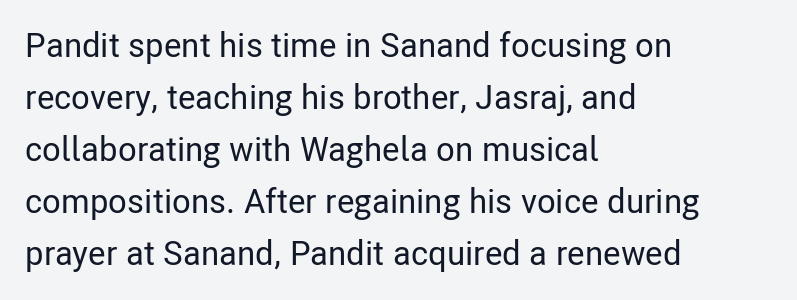
This is roman type, the default non-slanted kind. This sample has the flowing, uneven cadence of proportional lettering. The passage is arranged the way most books set body copy — flush left. Rows of type keep a routine distance in the vertical direction. In terms of letterform style, serifs are entirely absent.
